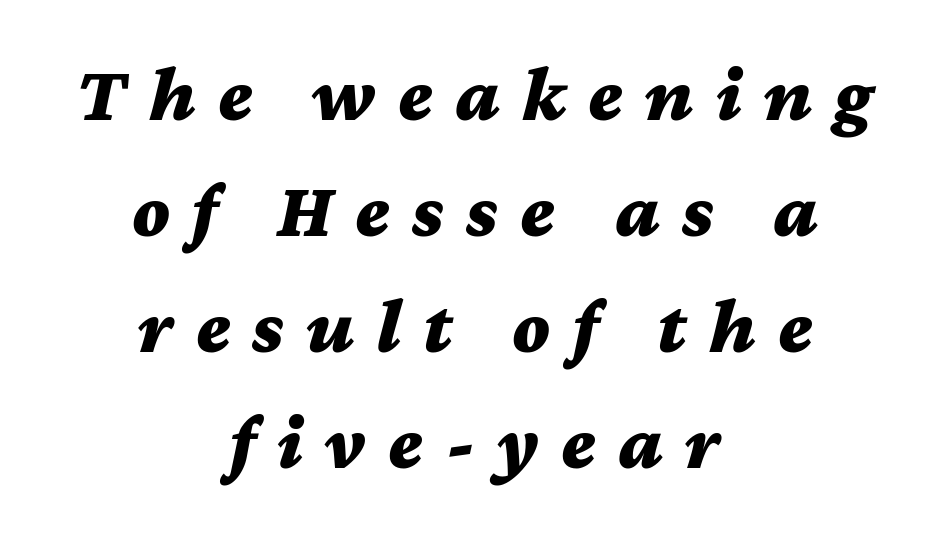
{"italic": "yes", "lean": "right", "slant_degrees": 12, "bold": "yes", "weight": "bold", "width": "wide", "stroke_contrast": "medium", "x_height": "medium", "monospaced": "no", "underline": "no", "align": "center", "line_spacing": "normal", "line_spacing_ratio": 1.47, "letter_spacing": "wide", "letter_spacing_em": 0.28, "glyph_px": 79}
